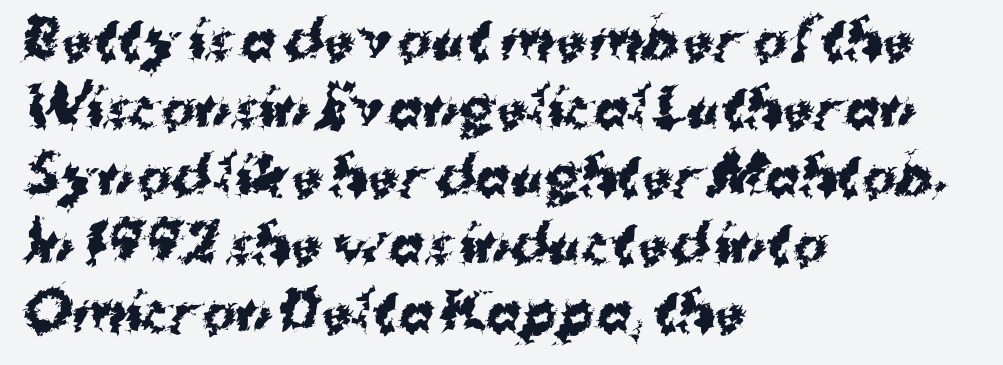
The image shows 52 px bold sans-serif type; set left-aligned, normal line spacing (1.31x), normal letter spacing, not underlined; medium stroke contrast and a medium x-height.
